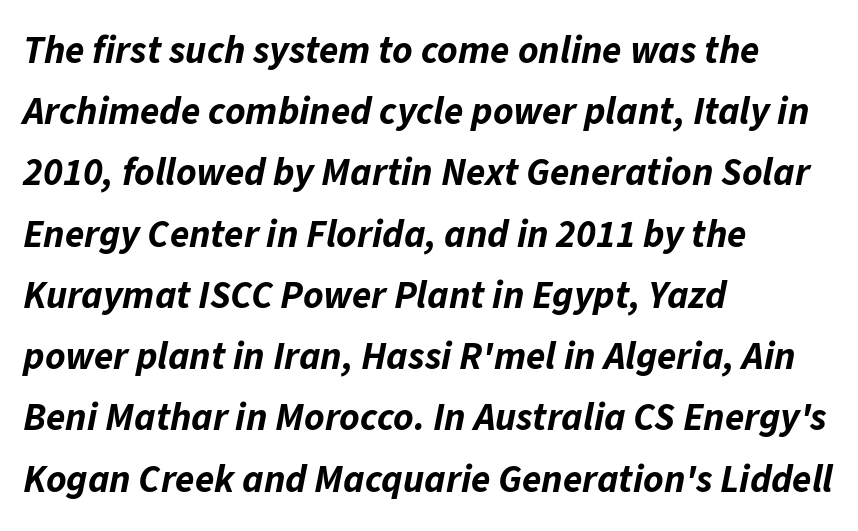
Q: Is the text bold? A: Yes.
Q: Is the text italic (slanted)? A: Yes, it leans right by about 11 degrees.
Q: Is the text underlined? A: No.
Q: How is the paragraph aligned? A: Left-aligned.
Q: Is the spacing between letters normal or unusually wide? A: Normal.
Q: Is the spacing between lines tight, normal or loose? A: Normal.
Q: Width (condensed, normal, or wide)? A: Normal.
Q: Stroke contrast? A: Low.
Q: x-height? A: Medium.
Q: Monospaced? A: No.
